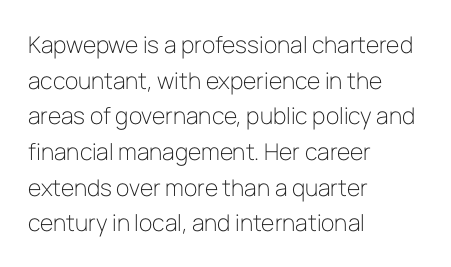
Baseline-to-baseline distance is the conventional proportion of letter height. The passage is arranged the way most books set body copy — flush left. The glyphs are unaccompanied by any horizontal stroke below them. The gaps between neighbouring characters are ordinary and unremarkable.
